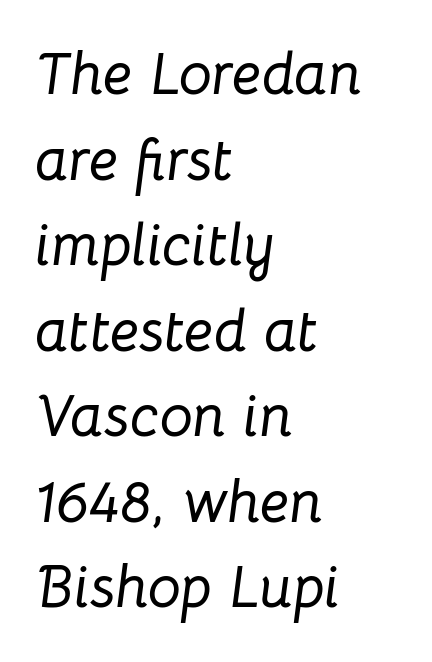
The image shows 59 px text type, italic (leaning right); set left-aligned, normal line spacing (1.45x), normal letter spacing, not underlined; low stroke contrast and a medium x-height.
